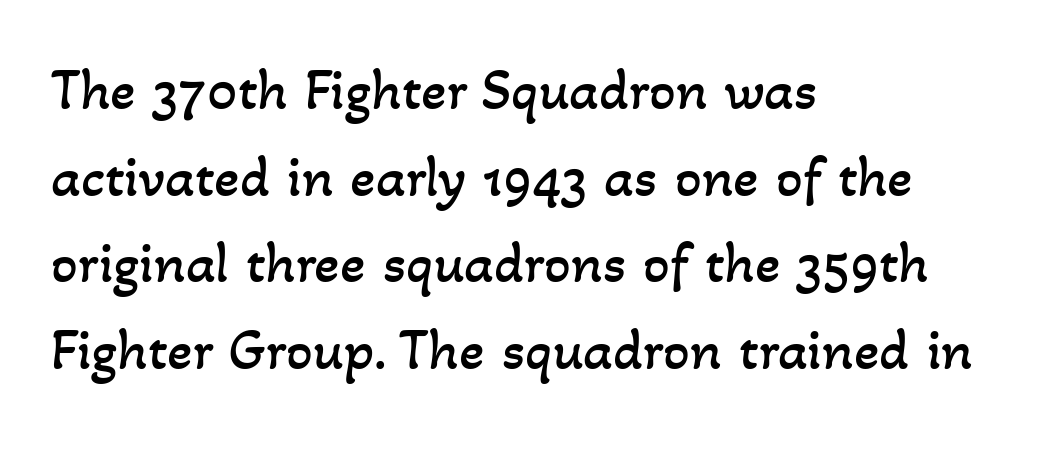
{"bold": "no", "weight": "regular", "width": "normal", "stroke_contrast": "low", "x_height": "small", "monospaced": "no", "underline": "no", "align": "left", "line_spacing": "normal", "line_spacing_ratio": 1.47, "letter_spacing": "normal", "letter_spacing_em": 0.0, "glyph_px": 59}
